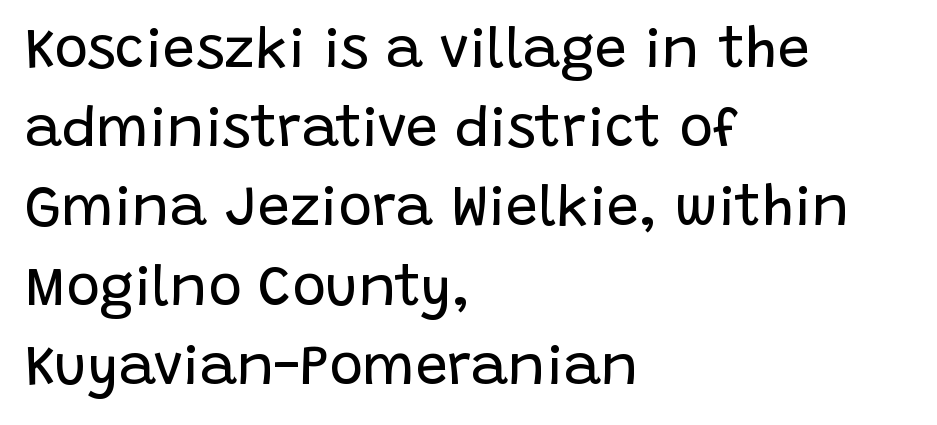
{"serif": "no", "italic": "no", "bold": "no", "weight": "regular", "width": "normal", "stroke_contrast": "low", "x_height": "large", "monospaced": "no", "underline": "no", "align": "left", "line_spacing": "normal", "line_spacing_ratio": 1.39, "letter_spacing": "normal", "letter_spacing_em": 0.0, "glyph_px": 57}
